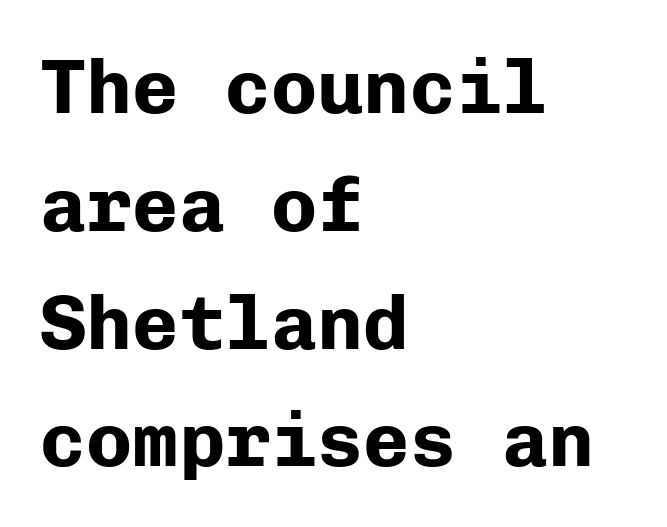
Is this a sans? Yes — the strokes have no serifs. Words appear dense and cohesive because spacing is normal. Italic? Not at all — the glyphs are vertical. Look at the stroke-to-counter ratio: heavy, a bold. In terms of leading, this rendering sits right in the middle.
